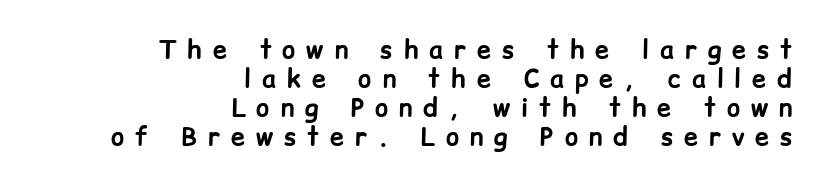
The image shows 25 px bold type, upright; set right-aligned, line spacing 1.16x, unusually wide letter spacing (+0.44 em), not underlined.
